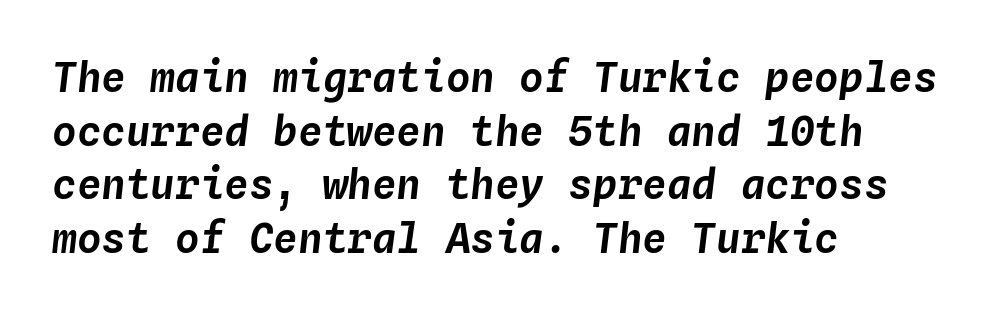
{"italic": "yes", "lean": "right", "slant_degrees": 4, "width": "normal", "stroke_contrast": "low", "x_height": "medium", "monospaced": "yes", "underline": "no", "align": "left", "line_spacing": "normal", "line_spacing_ratio": 1.31, "letter_spacing": "normal", "letter_spacing_em": 0.0, "glyph_px": 41}
